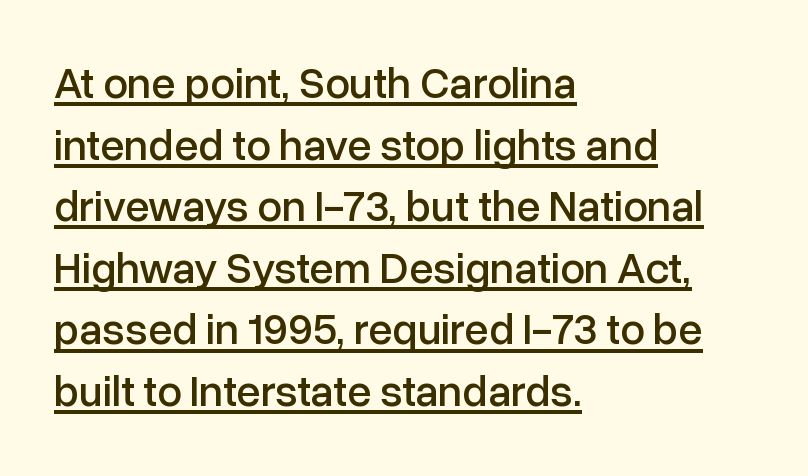
Q: Is the text italic (slanted)? A: No, it is upright.
Q: Is the typeface a serif or a sans-serif typeface? A: Sans-serif.
Q: Is the text underlined? A: Yes.
Q: How is the paragraph aligned? A: Left-aligned.
Q: Is the spacing between letters normal or unusually wide? A: Normal.
Q: Is the spacing between lines tight, normal or loose? A: Normal.
Q: Width (condensed, normal, or wide)? A: Normal.
Q: Stroke contrast? A: Low.
Q: x-height? A: Medium.
Q: Monospaced? A: No.
